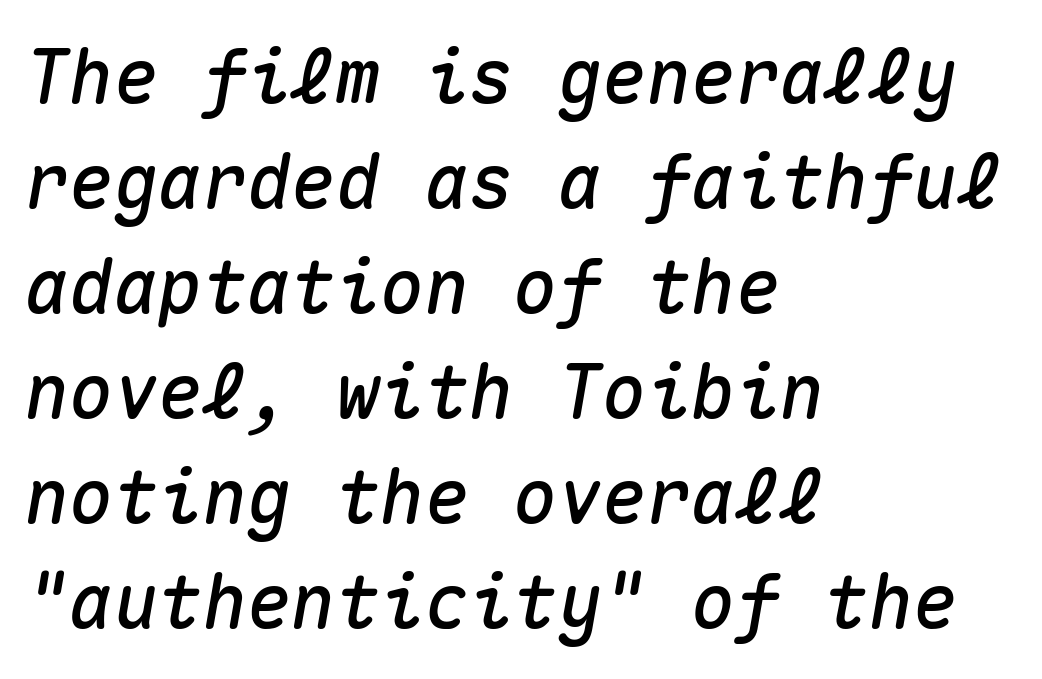
Q: Is the text italic (slanted)? A: Yes, it leans right by about 10 degrees.
Q: Is the text underlined? A: No.
Q: How is the paragraph aligned? A: Left-aligned.
Q: Is the spacing between letters normal or unusually wide? A: Normal.
Q: Is the spacing between lines tight, normal or loose? A: Normal.
Q: Width (condensed, normal, or wide)? A: Normal.
Q: Stroke contrast? A: Medium.
Q: x-height? A: Medium.
Q: Monospaced? A: Yes.
